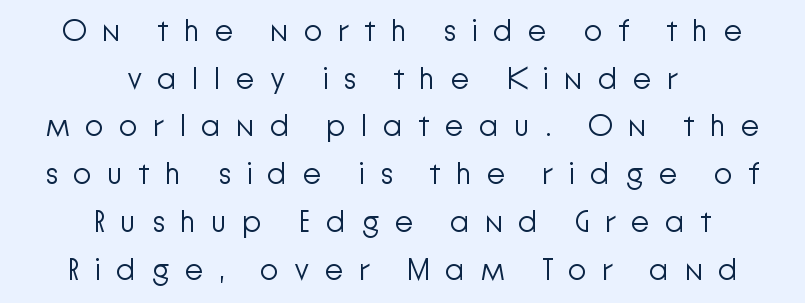
Q: Is the text bold? A: No.
Q: Is the text italic (slanted)? A: No, it is upright.
Q: Is the typeface a serif or a sans-serif typeface? A: Sans-serif.
Q: Is the text underlined? A: No.
Q: How is the paragraph aligned? A: Centered.
Q: Is the spacing between letters normal or unusually wide? A: Unusually wide.
Q: Is the spacing between lines tight, normal or loose? A: Normal.
Q: Width (condensed, normal, or wide)? A: Normal.
Q: Stroke contrast? A: Low.
Q: x-height? A: Medium.
Q: Monospaced? A: No.
